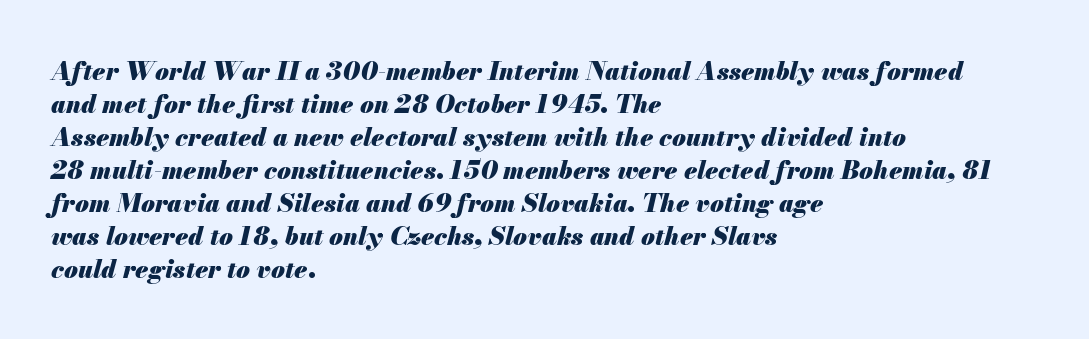
Q: Is the text bold? A: Yes.
Q: Is the text italic (slanted)? A: Yes, it leans right by about 13 degrees.
Q: Is the text underlined? A: No.
Q: How is the paragraph aligned? A: Left-aligned.
Q: Is the spacing between letters normal or unusually wide? A: Normal.
Q: Is the spacing between lines tight, normal or loose? A: Normal.
